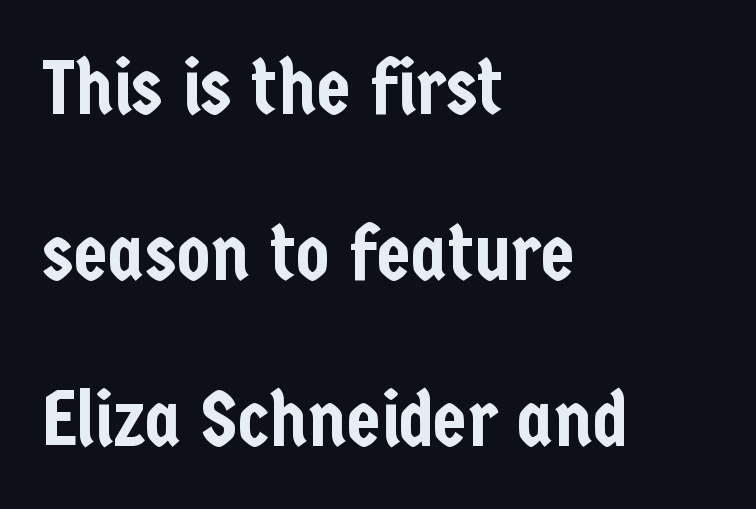
The image shows 78 px condensed sans-serif type, upright; set left-aligned, loose line spacing (2.13x), normal letter spacing, not underlined; low stroke contrast and a medium x-height.
